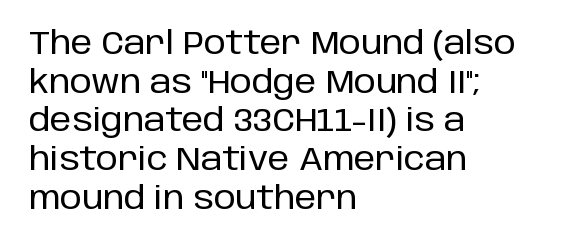
The image shows 31 px sans-serif type, upright; set left-aligned, normal line spacing (1.25x), normal letter spacing, not underlined; low stroke contrast and a large x-height.
